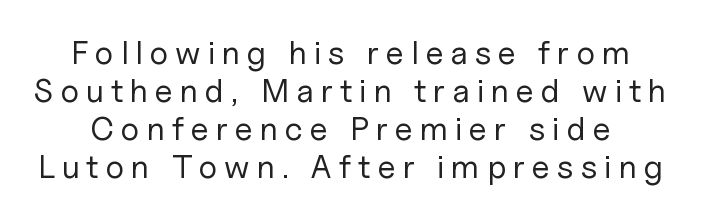
Bold? No — there's no thickening of the strokes. This rendering employs a face without finishing strokes, i.e., a sans-serif. Note the varied advance widths — an 'i' is clearly narrower than an 'm'. A bare baseline throughout the passage. Characters remain perfectly vertical along every line.
